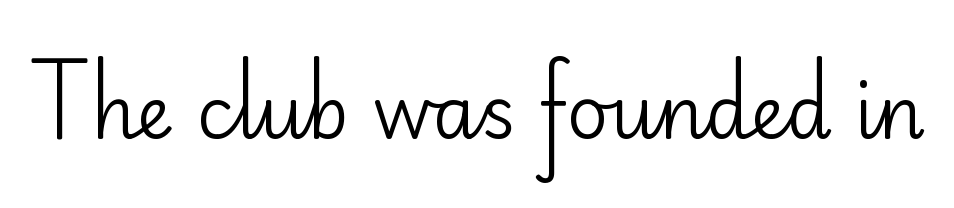
{"serif": "no", "italic": "no", "bold": "no", "weight": "regular", "width": "normal", "stroke_contrast": "low", "x_height": "small", "monospaced": "no", "underline": "no", "letter_spacing": "normal", "letter_spacing_em": 0.0, "glyph_px": 72}
